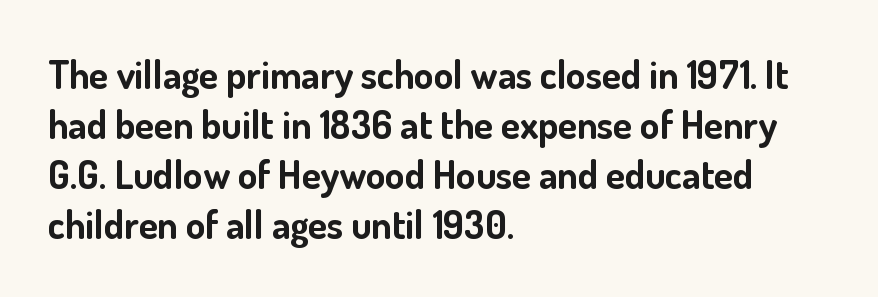
Q: Is the text bold? A: Yes.
Q: Is the text italic (slanted)? A: No, it is upright.
Q: Is the typeface a serif or a sans-serif typeface? A: Sans-serif.
Q: Is the text underlined? A: No.
Q: How is the paragraph aligned? A: Left-aligned.
Q: Is the spacing between letters normal or unusually wide? A: Normal.
Q: Is the spacing between lines tight, normal or loose? A: Normal.
Q: Width (condensed, normal, or wide)? A: Normal.
Q: Stroke contrast? A: Low.
Q: x-height? A: Small.
Q: Monospaced? A: No.
